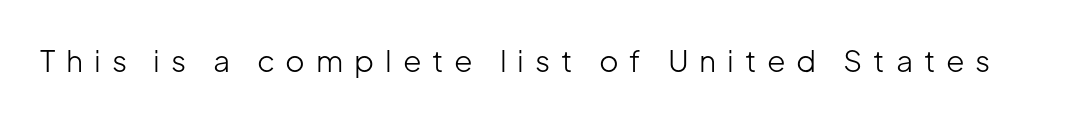
Serif or sans? Sans — the stroke terminals are bare. Letters rest on an invisible, unmarked baseline. Honestly, the letter spacing is so wide it's the main thing you notice. Spacing verdict: proportional, widths tailored to each character. No italicization has been applied; the sample stays upright.
